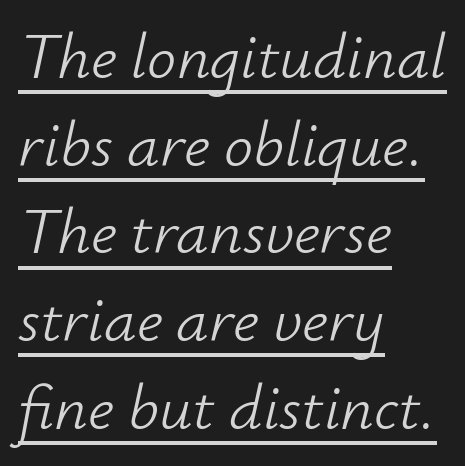
Q: Is the text bold? A: No.
Q: Is the text italic (slanted)? A: Yes, it leans right by about 12 degrees.
Q: Is the text underlined? A: Yes.
Q: How is the paragraph aligned? A: Left-aligned.
Q: Is the spacing between letters normal or unusually wide? A: Normal.
Q: Is the spacing between lines tight, normal or loose? A: Normal.
Q: Width (condensed, normal, or wide)? A: Normal.
Q: Stroke contrast? A: Low.
Q: x-height? A: Small.
Q: Monospaced? A: No.
